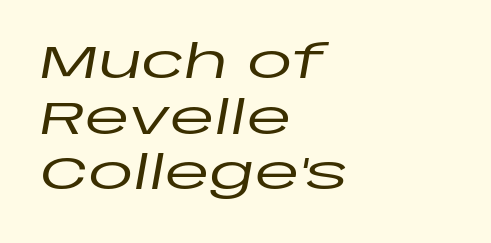
{"italic": "yes", "lean": "right", "slant_degrees": 10, "width": "wide", "stroke_contrast": "low", "x_height": "large", "monospaced": "no", "underline": "no", "align": "left", "line_spacing_ratio": 1.21, "letter_spacing": "normal", "letter_spacing_em": 0.0, "glyph_px": 46}
